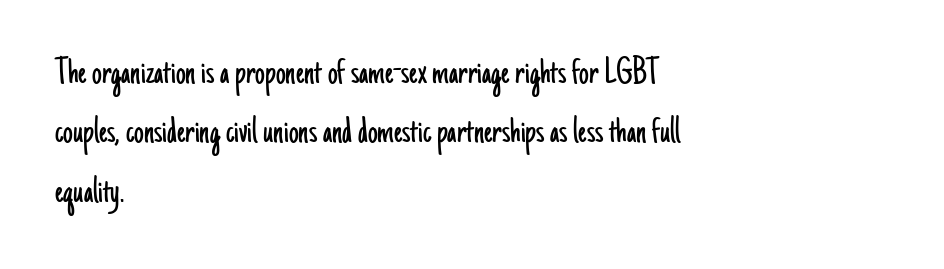
{"serif": "no", "italic": "no", "bold": "no", "weight": "light", "width": "condensed", "stroke_contrast": "low", "x_height": "small", "monospaced": "no", "underline": "no", "align": "left", "line_spacing": "normal", "line_spacing_ratio": 1.52, "letter_spacing": "normal", "letter_spacing_em": 0.0, "glyph_px": 39}
